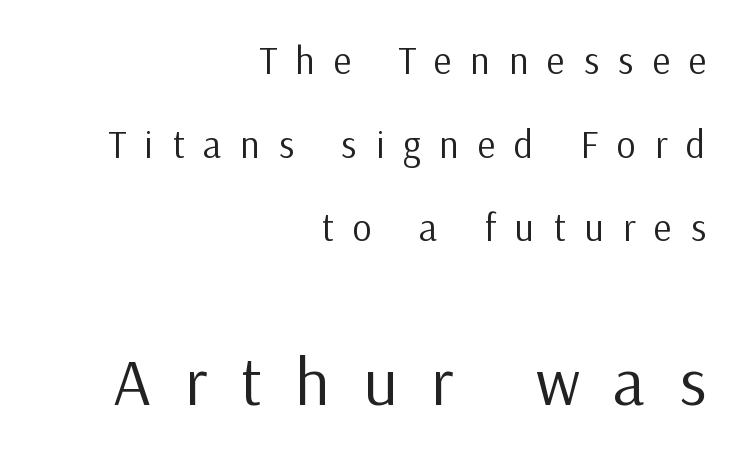
{"serif": "no", "italic": "no", "bold": "no", "weight": "regular", "width": "normal", "stroke_contrast": "low", "x_height": "medium", "monospaced": "no", "underline": "no", "align": "right", "line_spacing": "loose", "line_spacing_ratio": 2.2, "letter_spacing": "wide", "letter_spacing_em": 0.5, "larger_block": "second", "size_ratio": 1.76, "glyph_px": 67}
